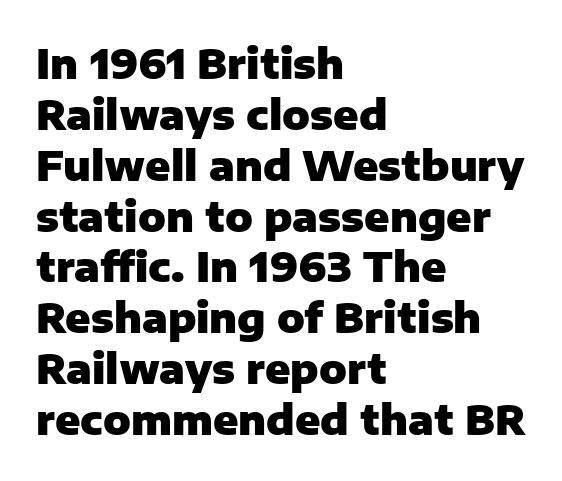
Q: Is the text bold? A: Yes.
Q: Is the text italic (slanted)? A: No, it is upright.
Q: Is the typeface a serif or a sans-serif typeface? A: Sans-serif.
Q: Is the text underlined? A: No.
Q: How is the paragraph aligned? A: Left-aligned.
Q: Is the spacing between letters normal or unusually wide? A: Normal.
Q: Width (condensed, normal, or wide)? A: Normal.
Q: Stroke contrast? A: Low.
Q: x-height? A: Medium.
Q: Monospaced? A: No.
